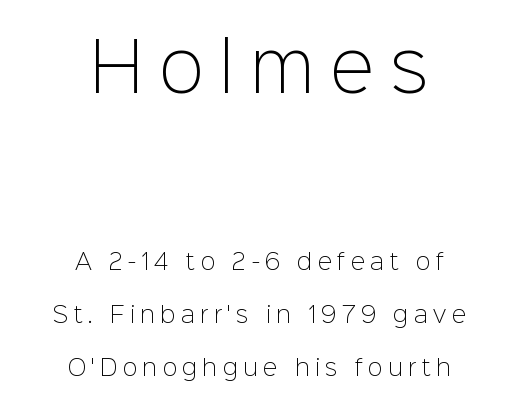
Q: Is the text bold? A: No.
Q: Is the text italic (slanted)? A: No, it is upright.
Q: Is the typeface a serif or a sans-serif typeface? A: Sans-serif.
Q: Is the text underlined? A: No.
Q: How is the paragraph aligned? A: Centered.
Q: Is the spacing between letters normal or unusually wide? A: Unusually wide.
Q: Is the spacing between lines tight, normal or loose? A: Loose.
Q: Which block of text is set in a larger size, the first (top) or the second (bottom)? A: The first (top) one.
Q: Width (condensed, normal, or wide)? A: Normal.
Q: Stroke contrast? A: Low.
Q: x-height? A: Medium.
Q: Monospaced? A: No.
